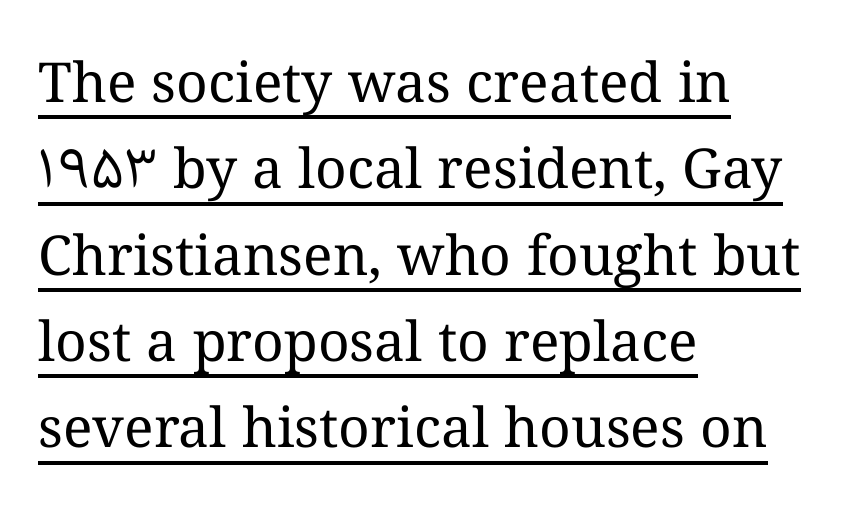
{"italic": "no", "bold": "no", "weight": "regular", "width": "normal", "stroke_contrast": "medium", "x_height": "medium", "monospaced": "no", "underline": "yes", "align": "left", "line_spacing": "normal", "line_spacing_ratio": 1.57, "letter_spacing": "normal", "letter_spacing_em": 0.0, "glyph_px": 55}
